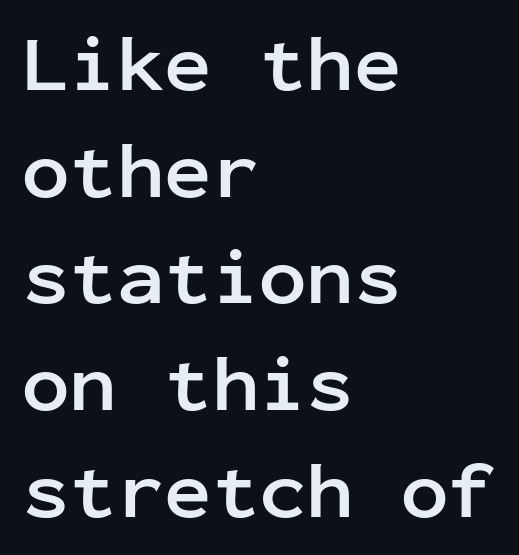
The image shows 79 px semibold sans-serif type, upright, monospaced; set left-aligned, normal line spacing (1.35x), normal letter spacing, not underlined; low stroke contrast and a medium x-height.
